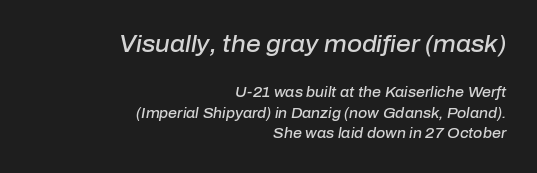
The image shows 23 px text type, italic (leaning right); set right-aligned, normal line spacing (1.49x), normal letter spacing, not underlined; the first (top) block is 1.64x larger.
